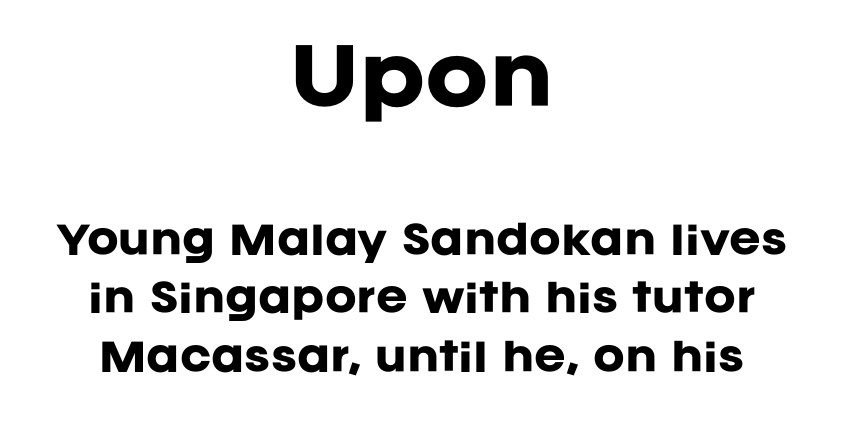
The image shows 76 px heavy sans-serif type, upright; set centered, normal line spacing (1.54x), normal letter spacing, not underlined; the first (top) block is 2.0x larger; low stroke contrast and a large x-height.
